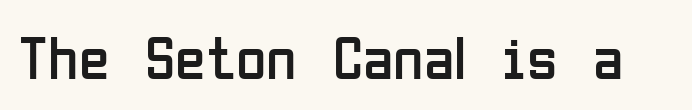
Are there feet on the stems? There aren't — it's a sans. The area under the type is left untouched. The specimen reads as upright at a glance. The letters advance in unequal steps, a hallmark of proportional type.
